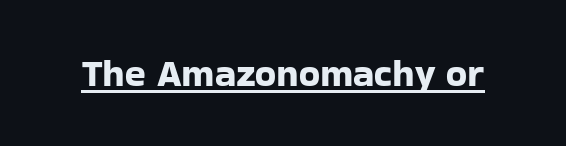
Q: Is the text italic (slanted)? A: No, it is upright.
Q: Is the typeface a serif or a sans-serif typeface? A: Sans-serif.
Q: Is the text underlined? A: Yes.
Q: Is the spacing between letters normal or unusually wide? A: Normal.
Q: Width (condensed, normal, or wide)? A: Normal.
Q: Stroke contrast? A: Low.
Q: x-height? A: Medium.
Q: Monospaced? A: No.
